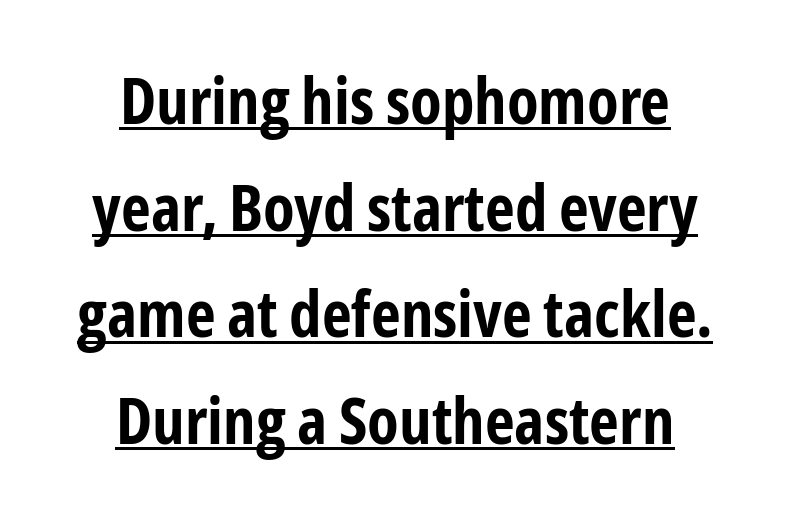
The image shows 65 px bold, condensed sans-serif type, upright; set centered, normal line spacing (1.64x), normal letter spacing, underlined; low stroke contrast and a medium x-height.
